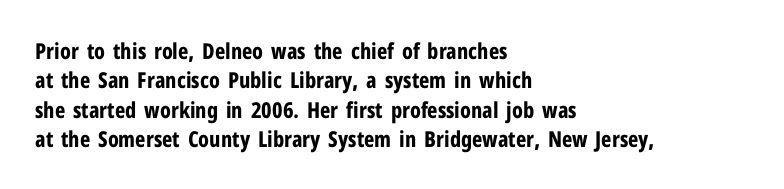
Every character sits straight up, as roman type does. Visually the block forms a straight wall on the left and a jagged coastline on the right. I'd describe the lettering as bold — thick and assertive. Unmarked baselines from the first word to the last.
